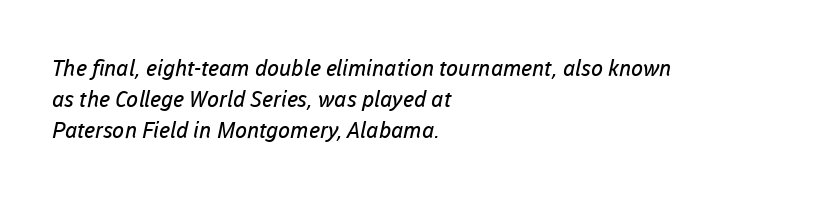
The image shows 22 px text type; set left-aligned, normal line spacing (1.41x), normal letter spacing, not underlined.
